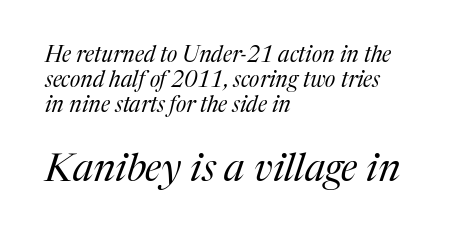
The image shows 39 px regular-weight serif type, italic (leaning right); set left-aligned, tight line spacing (1.13x), normal letter spacing, not underlined; the second (bottom) block is 1.77x larger; medium stroke contrast and a medium x-height.
